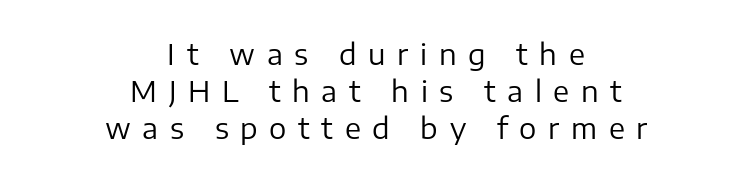
No chunkiness to these letters — they're not bold. The specimen omits any rule beneath the text block's lines. What's the leading like? Ordinary, nothing unusual. The paragraph has two soft edges and a firm central axis.
